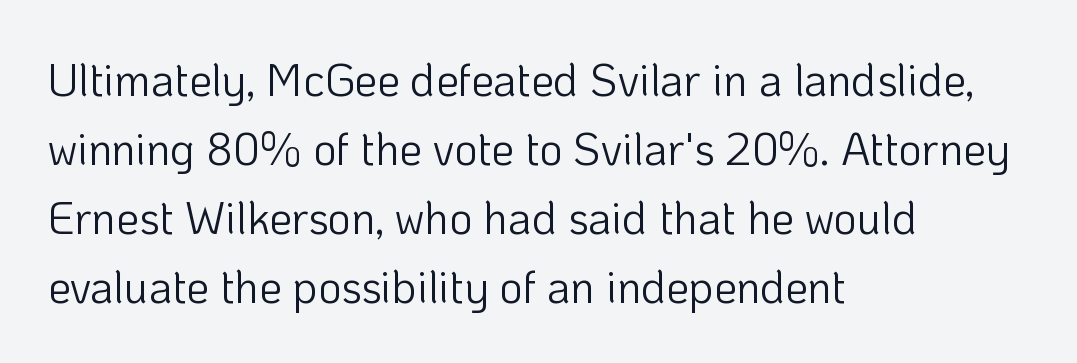
{"serif": "no", "italic": "no", "bold": "no", "weight": "light", "width": "normal", "stroke_contrast": "low", "x_height": "medium", "monospaced": "no", "underline": "no", "align": "left", "line_spacing": "normal", "line_spacing_ratio": 1.53, "letter_spacing": "normal", "letter_spacing_em": 0.0, "glyph_px": 45}
